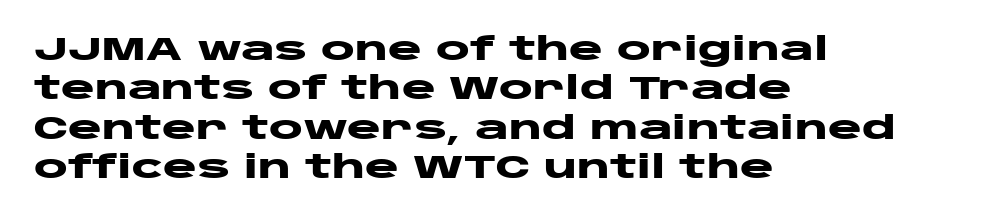
The image shows 32 px heavy, wide sans-serif type, upright; set left-aligned, line spacing 1.23x, normal letter spacing, not underlined; low stroke contrast and a large x-height.
